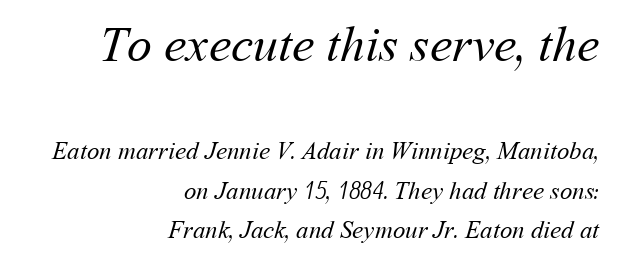
{"bold": "no", "weight": "regular", "width": "normal", "stroke_contrast": "medium", "x_height": "medium", "monospaced": "no", "underline": "no", "align": "right", "line_spacing": "normal", "line_spacing_ratio": 1.57, "letter_spacing": "normal", "letter_spacing_em": 0.0, "larger_block": "first", "size_ratio": 2.0, "glyph_px": 50}
